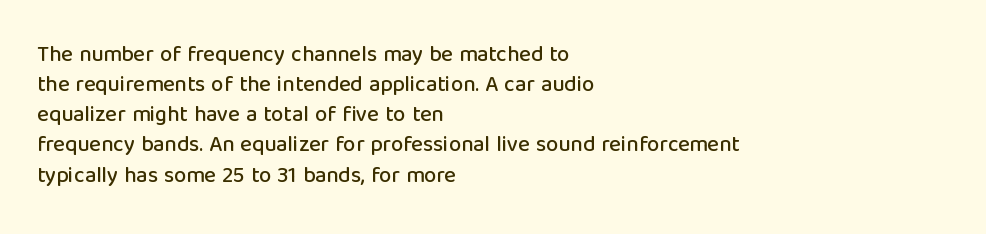
{"italic": "no", "underline": "no", "align": "left", "line_spacing": "normal", "line_spacing_ratio": 1.37, "letter_spacing": "normal", "letter_spacing_em": 0.0, "glyph_px": 22}
